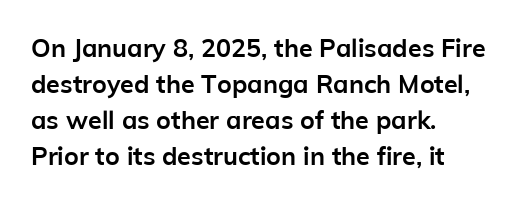
Nope, not italic — everything's standing straight. A normal amount of white space separates one row of letters from the next. Pretty heavy lettering here — definitely bold. Line starts are locked; line ends wander. Tracking here is standard; glyphs follow each other at the usual distance. Decoration check: the copy has no underline.
